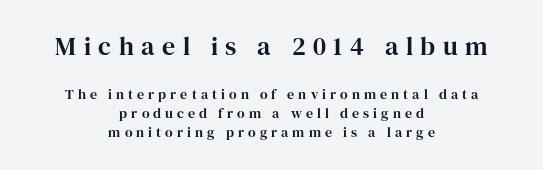
{"italic": "no", "underline": "no", "align": "center", "line_spacing": "normal", "line_spacing_ratio": 1.35, "letter_spacing": "wide", "letter_spacing_em": 0.29, "larger_block": "first", "size_ratio": 1.86, "glyph_px": 26}
